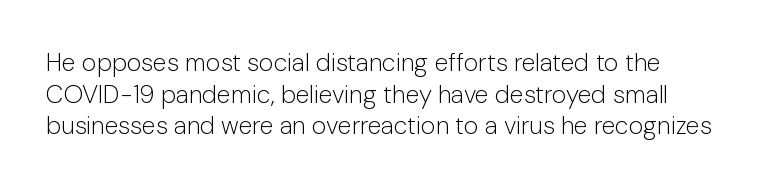
The image shows 25 px text type, upright; set normal line spacing (1.27x), normal letter spacing, not underlined.
